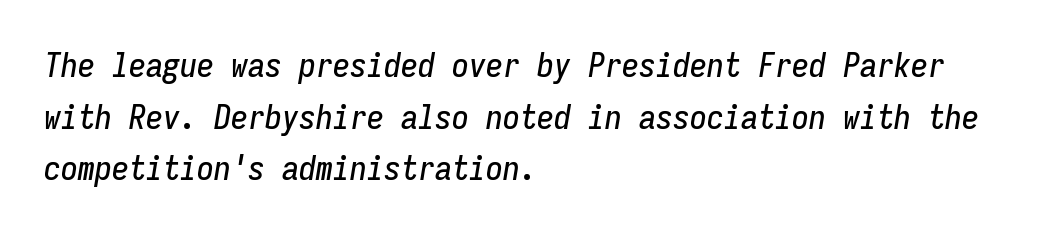
The image shows 34 px condensed type, italic (leaning right), monospaced; set left-aligned, normal line spacing (1.52x), normal letter spacing, not underlined; low stroke contrast and a medium x-height.
